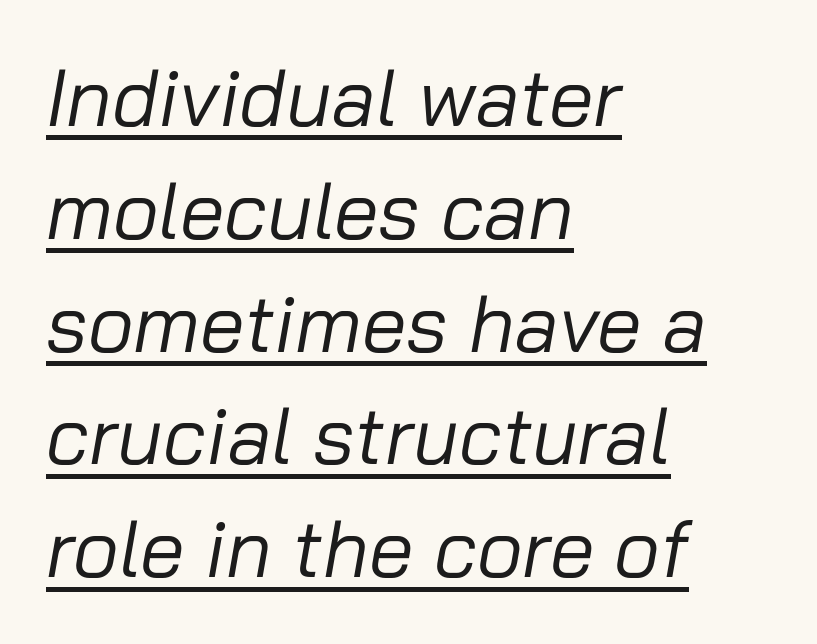
These lines stack with their left ends in a neat column. The specimen includes a rule beneath the text block's lines. The cut favours lightness, reaching ordinary text weight at its darkest. The letters advance in unequal steps, a hallmark of proportional type. Does the leading feel generous? No, just average. You could call the tracking neutral — neither tight nor loose.
